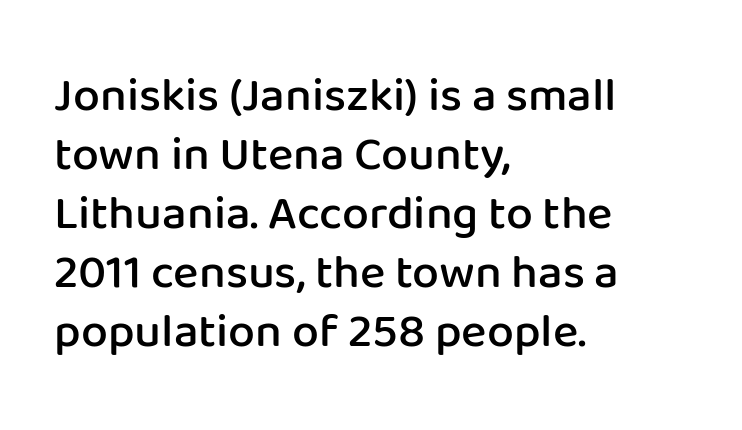
{"serif": "no", "italic": "no", "bold": "semi", "weight": "semibold", "width": "normal", "stroke_contrast": "low", "x_height": "medium", "monospaced": "no", "underline": "no", "align": "left", "line_spacing_ratio": 1.23, "letter_spacing": "normal", "letter_spacing_em": 0.0, "glyph_px": 48}
